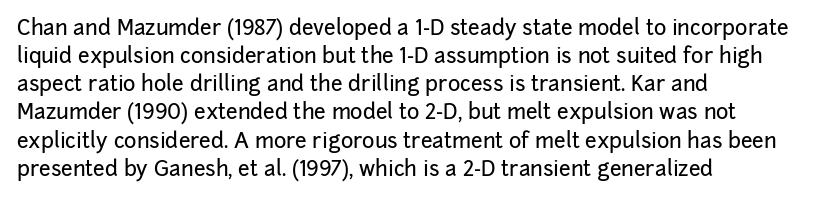
Teacher's note: observe the even left margin — that is flush-left alignment. No italicization has been applied; the sample stays upright. Clear beneath every line of the passage. Honestly, the letter spacing is just normal — you wouldn't notice it. A typesetter would call this leading conventional body-copy spacing.
